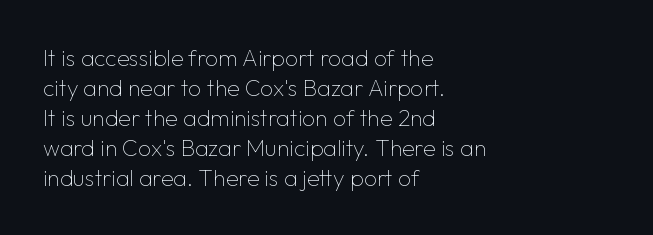
The lines are quadded left. The font sits on the lighter half of the weight spectrum, regular included. Tracking here is standard; glyphs follow each other at the usual distance. Italic? Not at all — the glyphs are vertical. Rule under the text: the space is simply empty.
